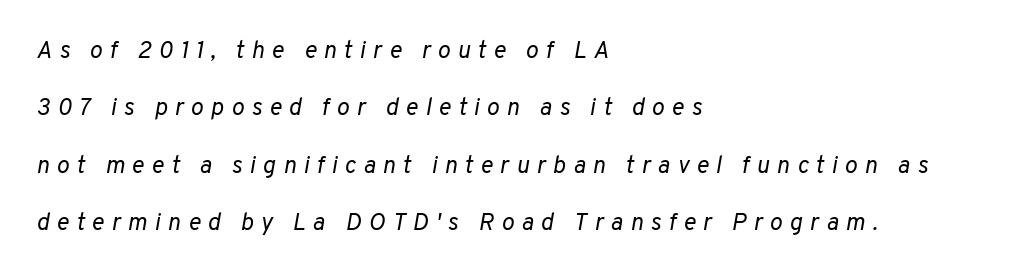
Descender tails drop into unmarked territory. The lines in this sample share a left origin and differ only in where they stop. Is the stroke heavy? The answer is a plain regular-or-lighter. If you measured baseline to baseline, you'd find a long distance.
